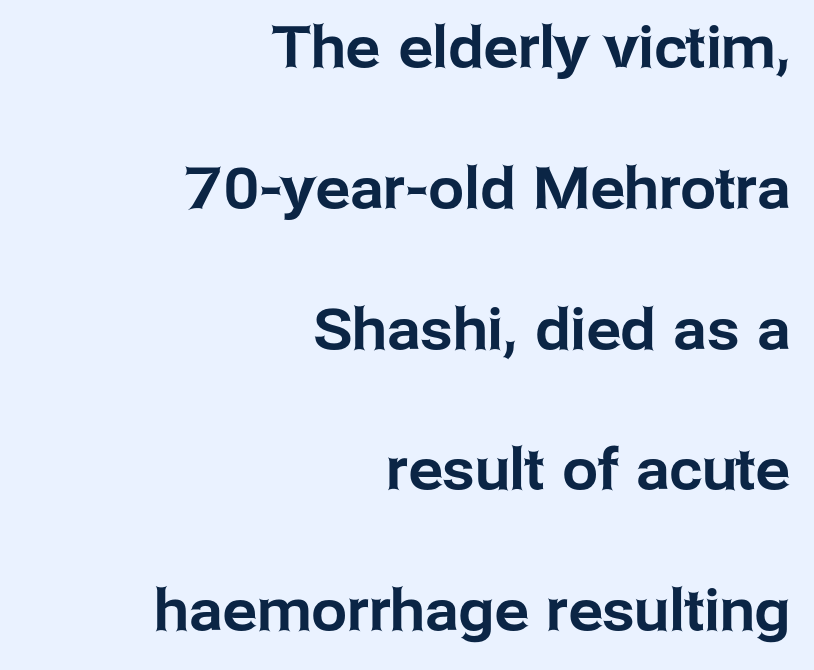
Character widths vary here, with narrow letters taking less room than wide ones. The space beneath each line is pristine and unruled. Every character sits straight up, as roman type does. What kind of face is this? One without serifs — a sans. The rendering keeps characters at their native spacing.
